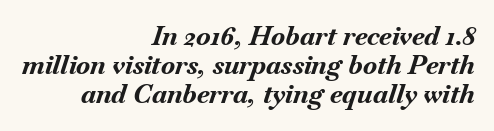
{"italic": "yes", "lean": "right", "slant_degrees": 18, "bold": "yes", "underline": "no", "align": "right", "line_spacing": "tight", "line_spacing_ratio": 1.12, "letter_spacing": "normal", "letter_spacing_em": 0.0, "glyph_px": 26}
